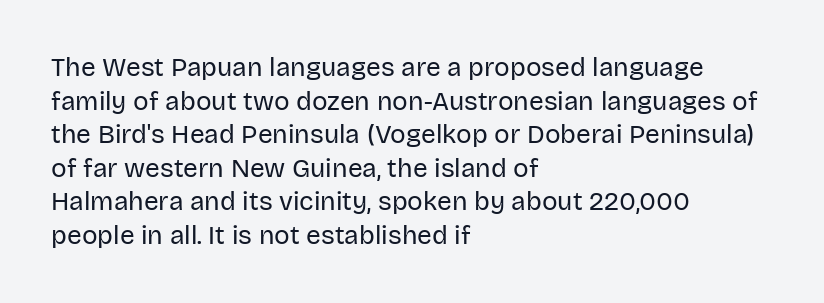
{"italic": "no", "bold": "no", "underline": "no", "align": "left", "line_spacing": "normal", "line_spacing_ratio": 1.29, "letter_spacing": "normal", "letter_spacing_em": 0.0, "glyph_px": 26}
